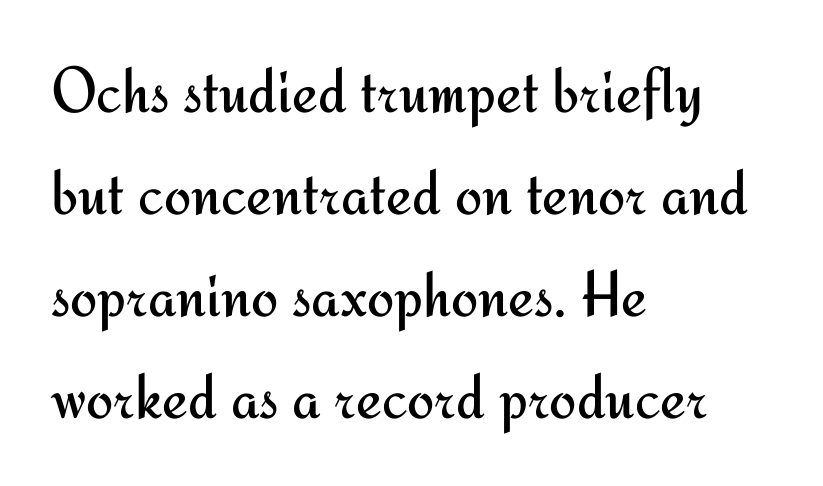
{"serif": "no", "italic": "no", "bold": "no", "weight": "regular", "width": "normal", "stroke_contrast": "medium", "x_height": "small", "monospaced": "no", "underline": "no", "align": "left", "line_spacing": "normal", "line_spacing_ratio": 1.57, "letter_spacing": "normal", "letter_spacing_em": 0.0, "glyph_px": 65}
